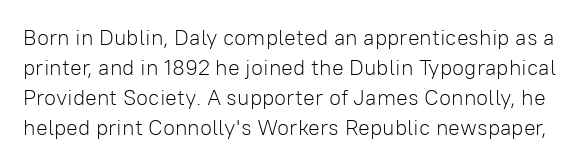
Check the space under the baseline: it is left empty. The gaps between neighbouring characters are ordinary and unremarkable. The passage shown stacks its lines at a standard gap. The font sits on the lighter half of the weight spectrum, regular included. Every character sits straight up, as roman type does.
